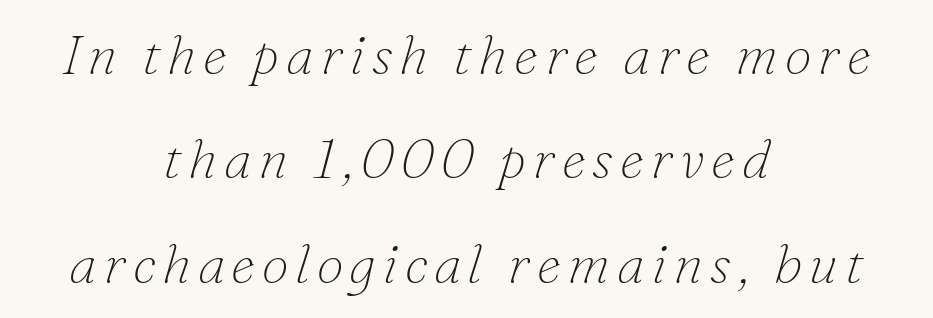
This rendering employs a face with finishing strokes, i.e., a serif. A great deal of white space separates one row of letters from the next. No extra ink here — the face is not bold. The text block is weighted toward neither margin, spreading evenly from the middle. These lines are rendered in a variable-pitch font.
